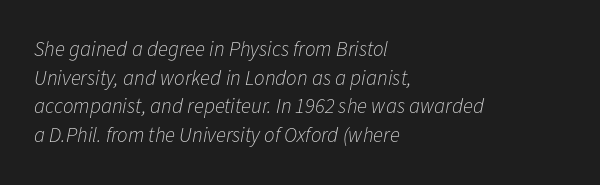
The image shows 21 px text type, italic (leaning right); set left-aligned, normal line spacing (1.36x), normal letter spacing, not underlined.
